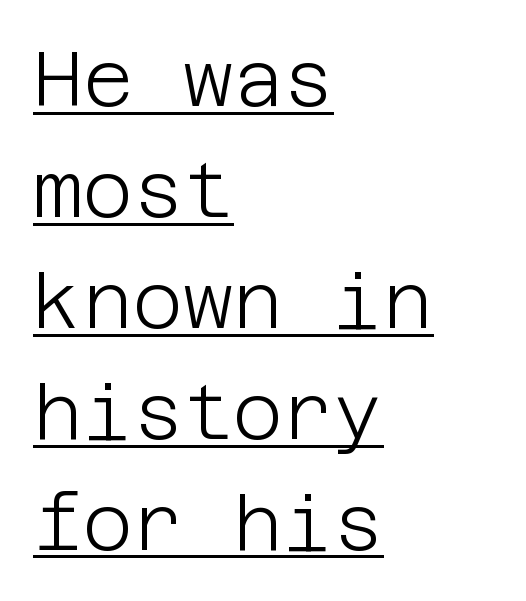
Q: Is the text bold? A: No.
Q: Is the text italic (slanted)? A: No, it is upright.
Q: Is the typeface a serif or a sans-serif typeface? A: Sans-serif.
Q: Is the text underlined? A: Yes.
Q: How is the paragraph aligned? A: Left-aligned.
Q: Is the spacing between letters normal or unusually wide? A: Normal.
Q: Is the spacing between lines tight, normal or loose? A: Normal.
Q: Width (condensed, normal, or wide)? A: Normal.
Q: Stroke contrast? A: Low.
Q: x-height? A: Large.
